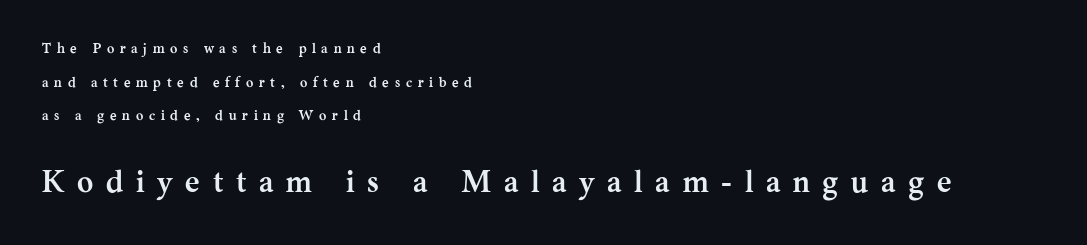
The image shows 31 px semibold serif type, upright; set left-aligned, loose line spacing (2.4x), unusually wide letter spacing (+0.41 em), not underlined; the second (bottom) block is 2.21x larger; medium stroke contrast and a medium x-height.
